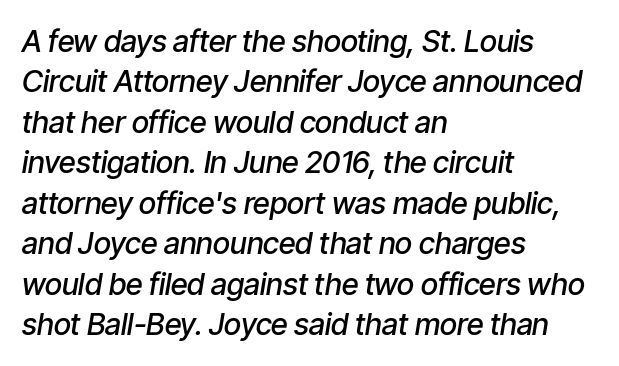
The image shows 30 px semibold, condensed type, italic (leaning right); set left-aligned, normal line spacing (1.35x), normal letter spacing, not underlined; low stroke contrast and a medium x-height.
